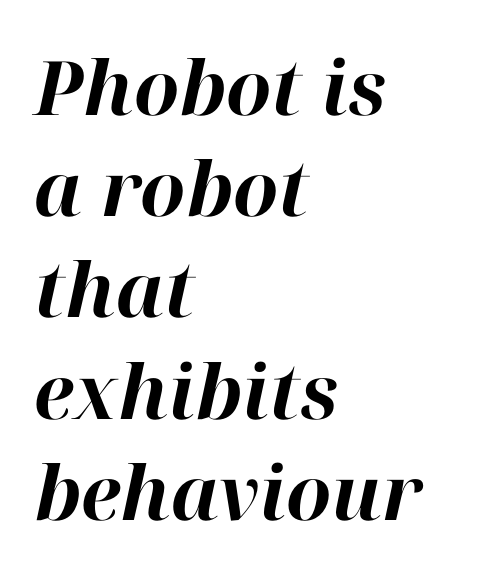
The image shows 75 px bold type, italic (leaning right); set left-aligned, normal line spacing (1.35x), normal letter spacing, not underlined; high stroke contrast and a medium x-height.
